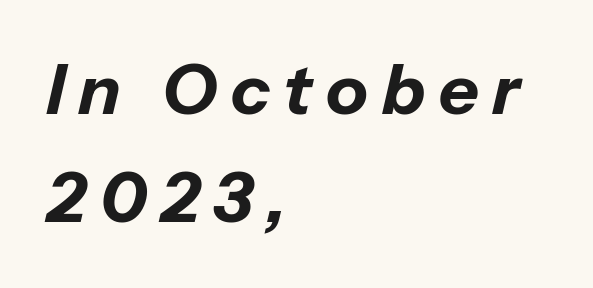
Q: Is the text bold? A: Yes.
Q: Is the text italic (slanted)? A: Yes, it leans right by about 13 degrees.
Q: Is the text underlined? A: No.
Q: How is the paragraph aligned? A: Left-aligned.
Q: Is the spacing between letters normal or unusually wide? A: Unusually wide.
Q: Is the spacing between lines tight, normal or loose? A: Normal.
Q: Width (condensed, normal, or wide)? A: Normal.
Q: Stroke contrast? A: Low.
Q: x-height? A: Medium.
Q: Monospaced? A: No.
